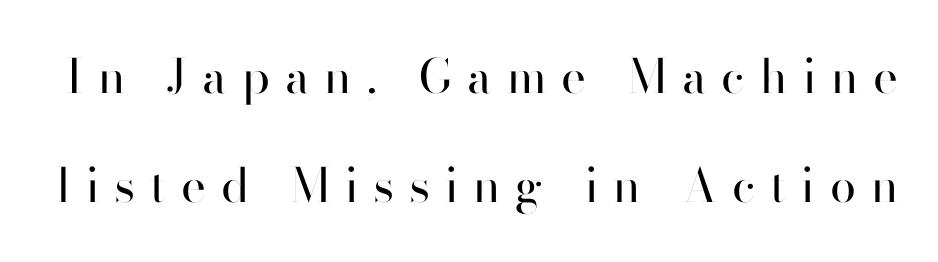
Q: Is the text bold? A: No.
Q: Is the text italic (slanted)? A: No, it is upright.
Q: Is the typeface a serif or a sans-serif typeface? A: Sans-serif.
Q: Is the text underlined? A: No.
Q: Is the spacing between letters normal or unusually wide? A: Unusually wide.
Q: Is the spacing between lines tight, normal or loose? A: Loose.
Q: Width (condensed, normal, or wide)? A: Normal.
Q: Stroke contrast? A: High.
Q: x-height? A: Small.
Q: Monospaced? A: No.
